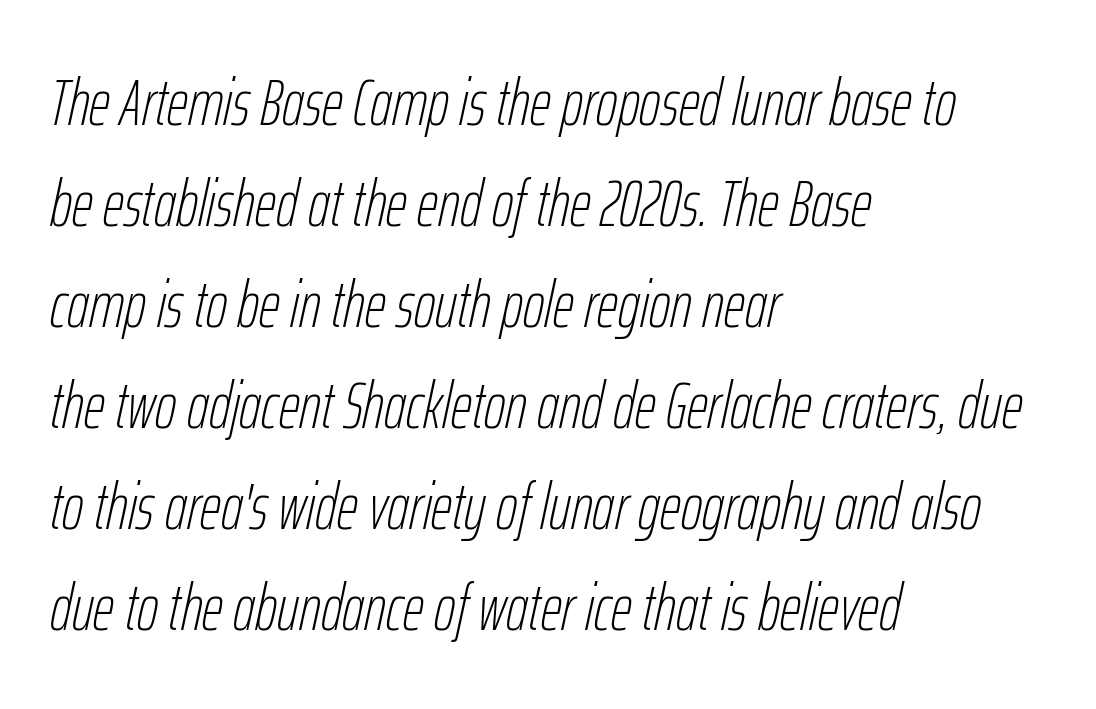
Spacing between characters is what you'd get straight out of the box. Notice how the passage keeps a crisp vertical edge on the left only. The typography opts for an oblique posture over an upright one. The glyphs are unaccompanied by any horizontal stroke below them. Note the varied advance widths — an 'i' is clearly narrower than an 'm'. The weight tops out at a normal text grade.
